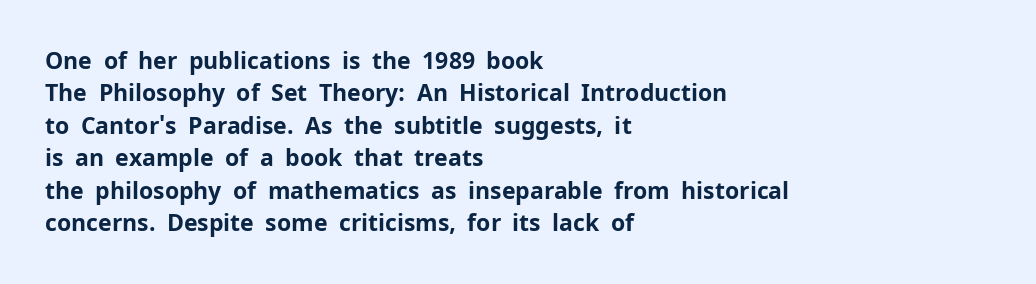
The space directly below the letters is spotless. A dark, heavy texture on the line: the type is bold. Every row of glyphs begins at an identical x-position on the left. Posture: vertical.
